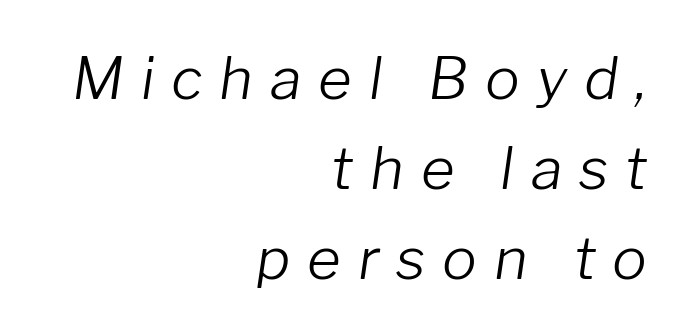
The image shows 58 px light type, italic (leaning right); set right-aligned, normal line spacing (1.55x), unusually wide letter spacing (+0.29 em), not underlined; low stroke contrast and a medium x-height.
